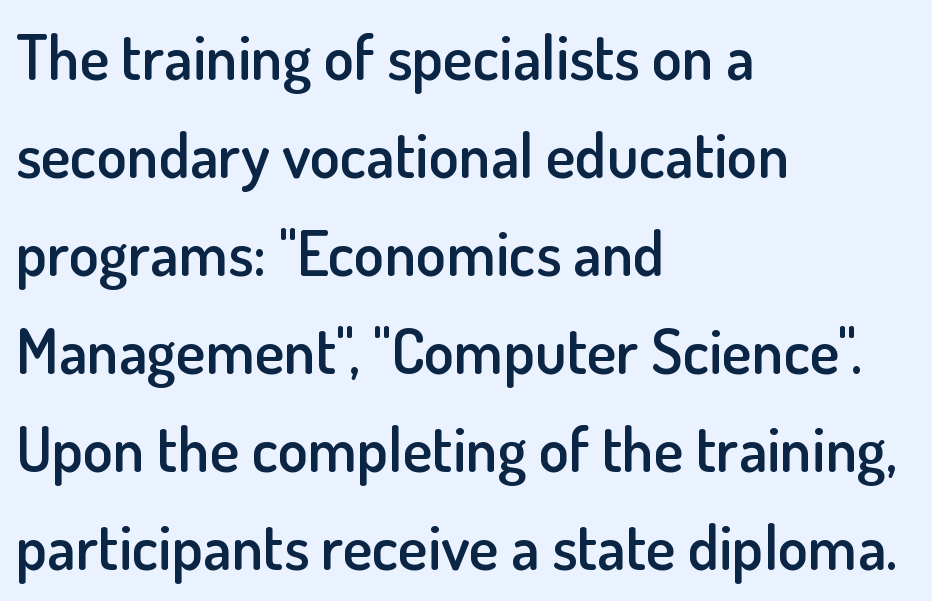
Q: Is the text bold? A: Semi-bold.
Q: Is the text italic (slanted)? A: No, it is upright.
Q: Is the typeface a serif or a sans-serif typeface? A: Sans-serif.
Q: Is the text underlined? A: No.
Q: How is the paragraph aligned? A: Left-aligned.
Q: Is the spacing between letters normal or unusually wide? A: Normal.
Q: Is the spacing between lines tight, normal or loose? A: Normal.
Q: Width (condensed, normal, or wide)? A: Normal.
Q: Stroke contrast? A: Low.
Q: x-height? A: Small.
Q: Monospaced? A: No.
